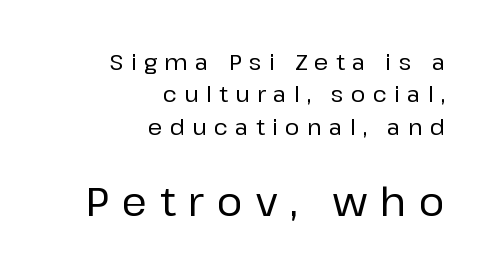
{"serif": "no", "italic": "no", "width": "normal", "stroke_contrast": "low", "x_height": "medium", "monospaced": "no", "underline": "no", "align": "right", "line_spacing": "normal", "line_spacing_ratio": 1.47, "letter_spacing": "wide", "letter_spacing_em": 0.33, "larger_block": "second", "size_ratio": 1.77, "glyph_px": 39}
